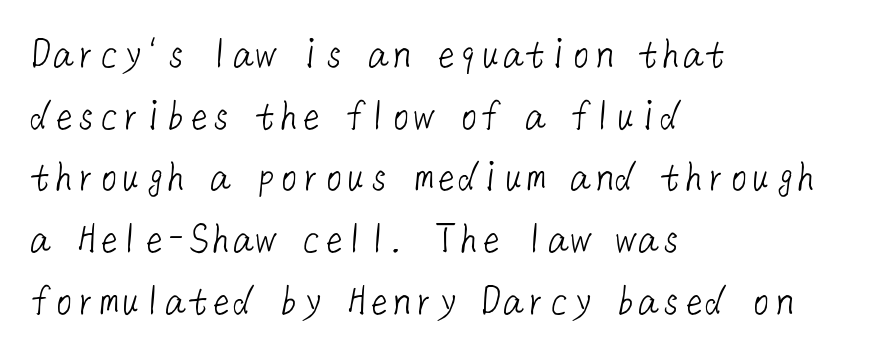
{"serif": "no", "bold": "no", "weight": "light", "width": "normal", "stroke_contrast": "low", "x_height": "medium", "underline": "no", "align": "left", "line_spacing": "normal", "line_spacing_ratio": 1.37, "letter_spacing": "normal", "letter_spacing_em": 0.0, "glyph_px": 45}
